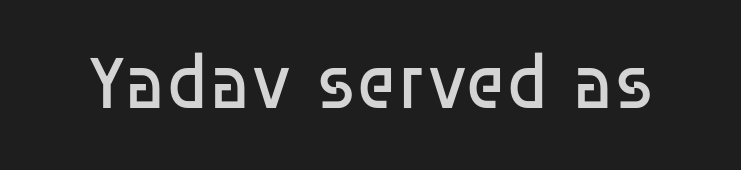
Nobody drew a line under any word here. Glyph-to-glyph distance matches everyday printed text. Unlike italic type, these characters show no tilt at all. No extra ink here — the face is not bold. Examine the stroke ends and you'll find no serifs. Here the designer chose a conventional face with non-uniform glyph widths.
